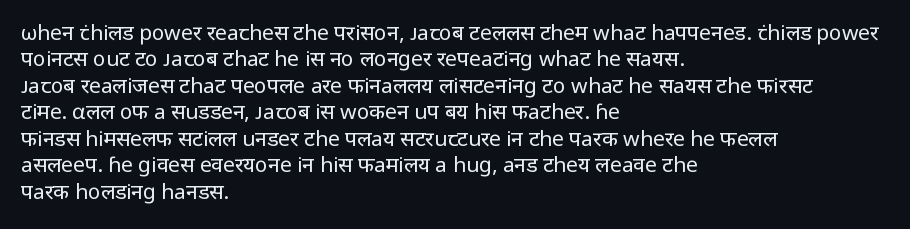
The rendering uses a moderate line-height, typical for paragraphs. Only glyphs here, with clear space below each row. The passage is arranged the way most books set body copy — flush left. Spacing between characters is what you'd get straight out of the box.
